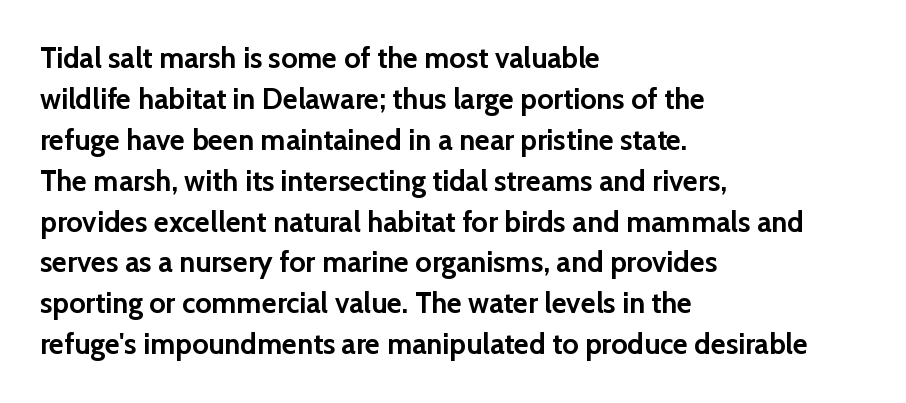
{"serif": "no", "italic": "no", "bold": "yes", "weight": "semibold", "width": "normal", "stroke_contrast": "low", "x_height": "medium", "monospaced": "no", "underline": "no", "align": "left", "line_spacing": "normal", "line_spacing_ratio": 1.41, "letter_spacing": "normal", "letter_spacing_em": 0.0, "glyph_px": 29}
